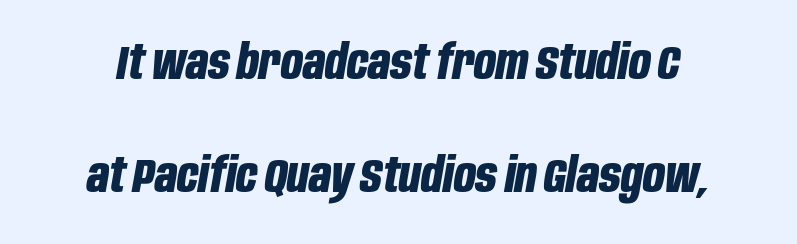
Character widths vary here, with narrow letters taking less room than wide ones. The space beneath each line is pristine and unruled. Airy leading. The letters are slanted; this is an italic face.
